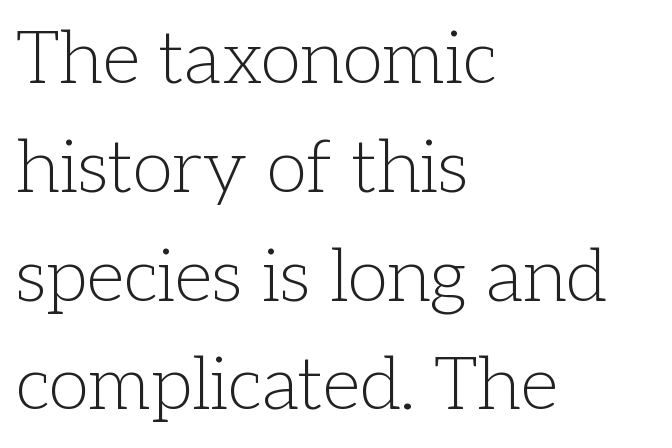
The lettering stays uniformly vertical, giving the passage a roman look. Yep, those are serifs on the letters. Every row of glyphs begins at an identical x-position on the left. Compared with typical paragraphs, the rows here are spaced about the same.
